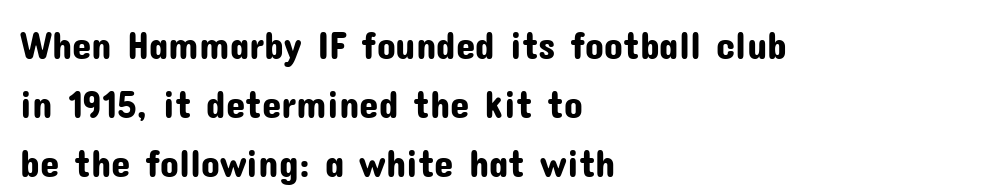
Glyph-to-glyph distance matches everyday printed text. The ragged edge is on the right, which tells us the setting is flush left. If you drew a line through each stem, it would be perfectly vertical. Serif or sans? Sans — the stroke terminals are bare. Here the designer chose a conventional face with non-uniform glyph widths.
